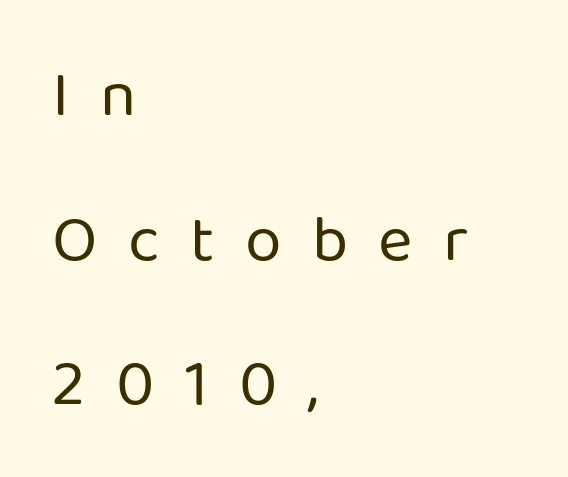
The image shows 66 px regular-weight sans-serif type, upright; set left-aligned, loose line spacing (2.19x), unusually wide letter spacing (+0.46 em), not underlined; low stroke contrast and a medium x-height.
